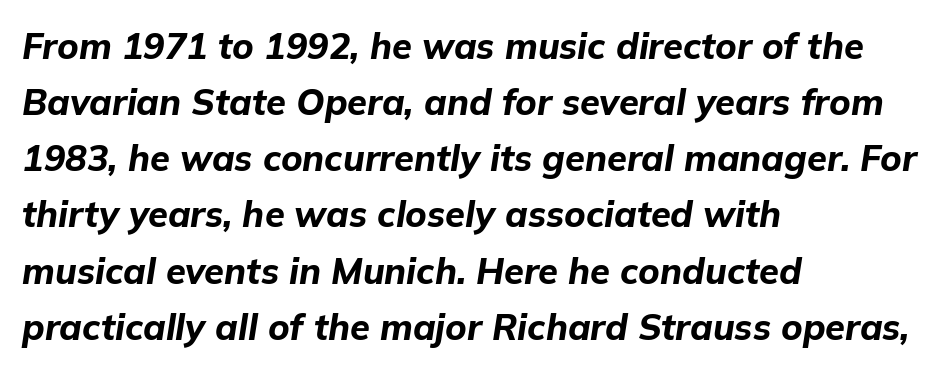
The image shows 36 px bold type, italic (leaning right); set left-aligned, normal line spacing (1.56x), normal letter spacing, not underlined; low stroke contrast and a medium x-height.
